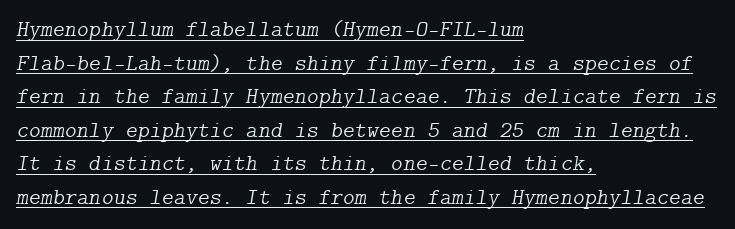
Q: Is the text bold? A: No.
Q: Is the text italic (slanted)? A: Yes, it leans right by about 9 degrees.
Q: Is the text underlined? A: Yes.
Q: How is the paragraph aligned? A: Left-aligned.
Q: Is the spacing between letters normal or unusually wide? A: Normal.
Q: Is the spacing between lines tight, normal or loose? A: Normal.
